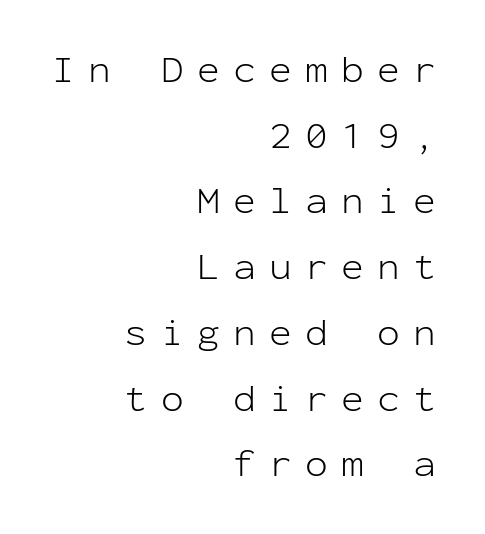
The image shows 38 px light sans-serif type, upright, monospaced; set right-aligned, line spacing 1.73x, unusually wide letter spacing (+0.35 em), not underlined; low stroke contrast and a medium x-height.
